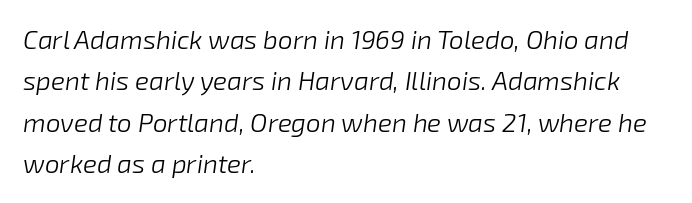
The lines are quadded left. Default kerning and tracking; the words read as compact shapes. Quick note: interline space is typical. The face looks like a standard text weight, possibly lighter.
